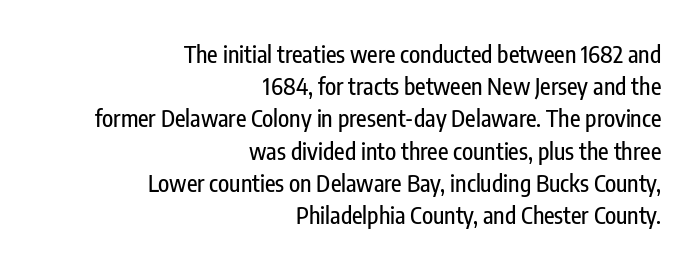
Q: Is the text italic (slanted)? A: No, it is upright.
Q: Is the text underlined? A: No.
Q: How is the paragraph aligned? A: Right-aligned.
Q: Is the spacing between letters normal or unusually wide? A: Normal.
Q: Is the spacing between lines tight, normal or loose? A: Normal.
